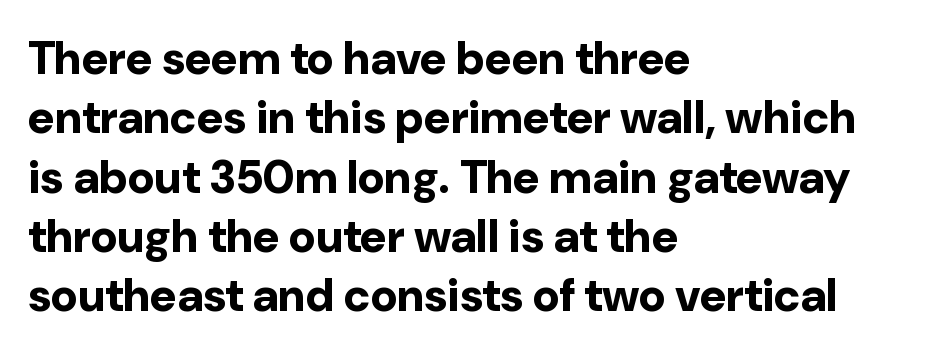
Plenty of ink on the page — the face is bold. Is there much room between lines? A standard amount, neither cramped nor airy. Horizontally, the lines are justified to the leading edge only. Ordinary non-slanted type is in use. The glyphs are unaccompanied by any horizontal stroke below them.
